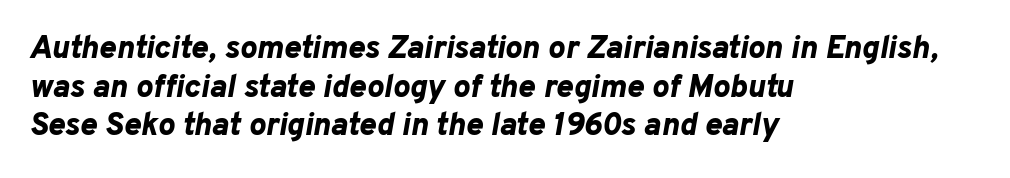
Style check: oblique. Note the varied advance widths — an 'i' is clearly narrower than an 'm'. This rendering leaves character spacing at its baseline value. Typeset ragged right — the left edge is the straight one.
